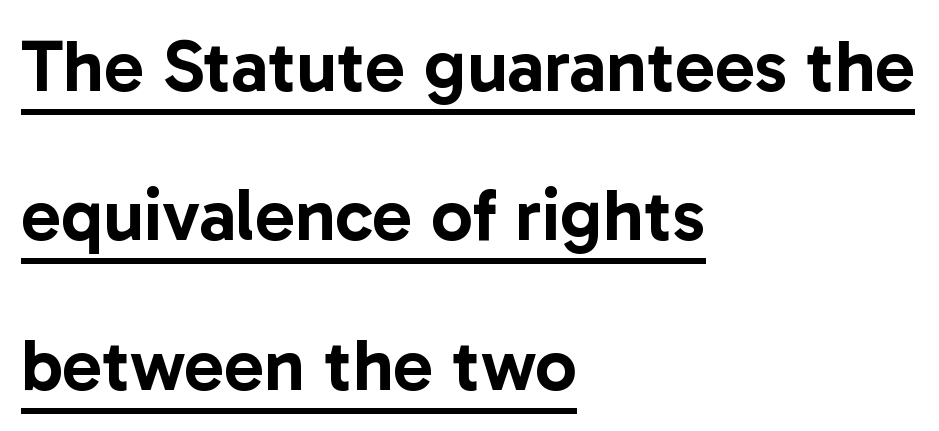
The image shows 74 px sans-serif type, upright; set left-aligned, loose line spacing (2.02x), normal letter spacing, underlined; low stroke contrast and a medium x-height.
